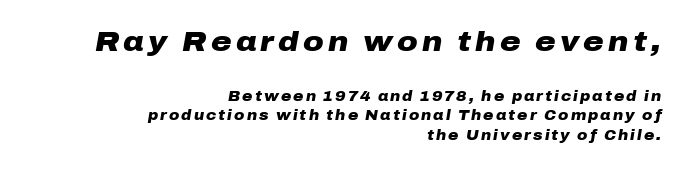
{"italic": "yes", "lean": "right", "slant_degrees": 10, "bold": "yes", "weight": "heavy", "width": "wide", "stroke_contrast": "low", "x_height": "medium", "monospaced": "no", "underline": "no", "align": "right", "line_spacing": "normal", "line_spacing_ratio": 1.4, "larger_block": "first", "size_ratio": 2.0, "glyph_px": 28}
